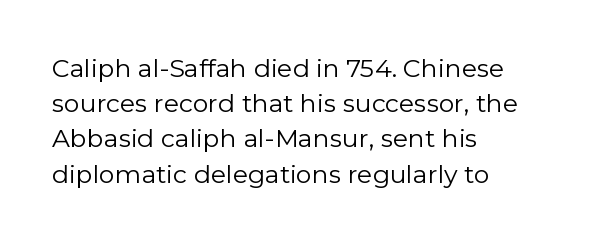
The image shows 25 px text type, upright; set left-aligned, normal line spacing (1.41x), normal letter spacing, not underlined.
